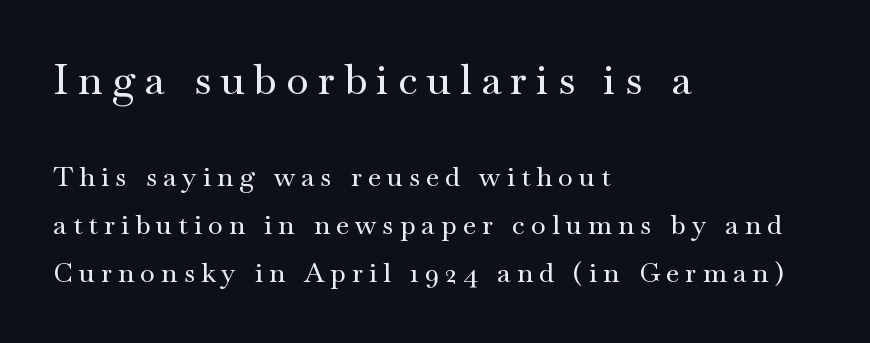
{"serif": "yes", "italic": "no", "width": "wide", "stroke_contrast": "medium", "x_height": "small", "monospaced": "no", "underline": "no", "align": "left", "line_spacing_ratio": 1.78, "letter_spacing": "wide", "letter_spacing_em": 0.23, "larger_block": "first", "size_ratio": 1.52, "glyph_px": 41}
